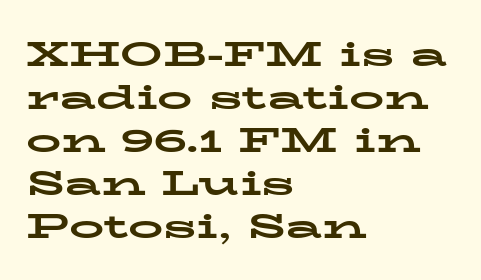
{"serif": "yes", "italic": "no", "bold": "yes", "weight": "bold", "width": "wide", "stroke_contrast": "low", "x_height": "medium", "monospaced": "no", "underline": "no", "align": "left", "line_spacing_ratio": 1.23, "letter_spacing": "normal", "letter_spacing_em": 0.0, "glyph_px": 35}
